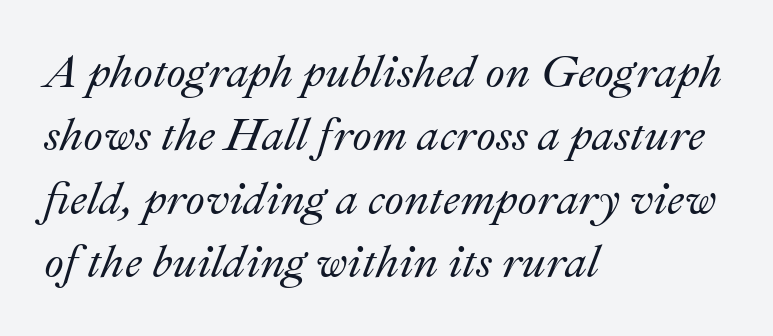
{"italic": "yes", "lean": "right", "slant_degrees": 22, "width": "normal", "stroke_contrast": "medium", "x_height": "small", "monospaced": "no", "underline": "no", "align": "left", "line_spacing": "normal", "line_spacing_ratio": 1.41, "letter_spacing": "normal", "letter_spacing_em": 0.0, "glyph_px": 45}
